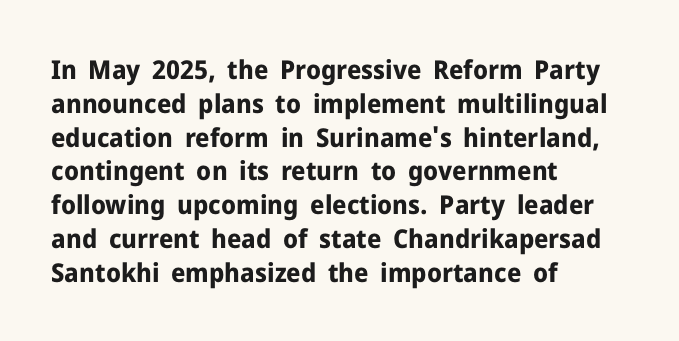
Notice how the stems are strictly vertical — no italics here. The passage shown is emphatically bold. Students, observe: this is what conventionally led text looks like. You could call the tracking neutral — neither tight nor loose. The ragged edge is on the right, which tells us the setting is flush left. Descenders are the only things crossing below the line.
